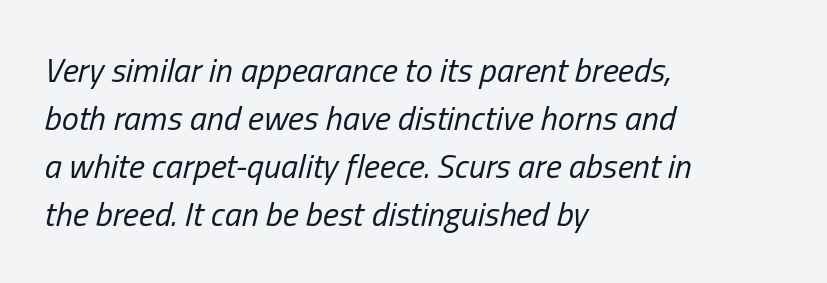
Characters are canted at an angle relative to the baseline's perpendicular. The face used here is rendered with its standard letterfit. Compared with typical paragraphs, the rows here are spaced about the same. Stems here are at most as thick as an everyday book face.
